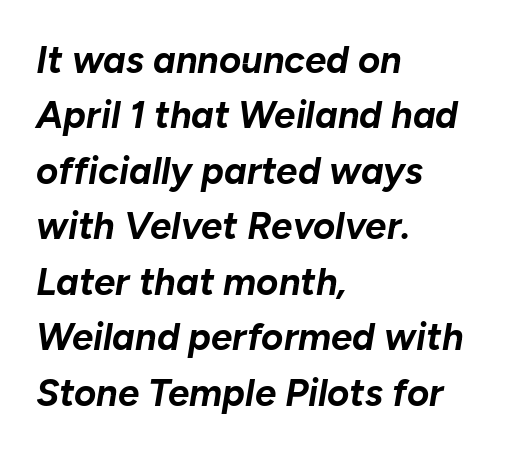
Q: Is the text bold? A: Yes.
Q: Is the text italic (slanted)? A: Yes, it leans right by about 10 degrees.
Q: Is the text underlined? A: No.
Q: How is the paragraph aligned? A: Left-aligned.
Q: Is the spacing between letters normal or unusually wide? A: Normal.
Q: Is the spacing between lines tight, normal or loose? A: Normal.
Q: Width (condensed, normal, or wide)? A: Normal.
Q: Stroke contrast? A: Low.
Q: x-height? A: Medium.
Q: Monospaced? A: No.
